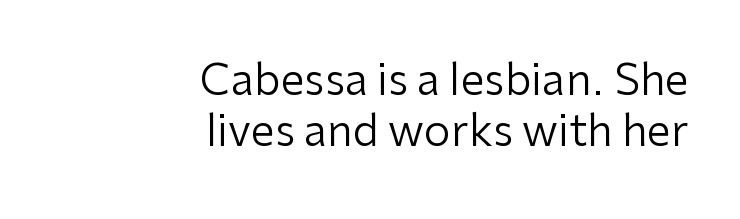
The image shows 43 px regular-weight sans-serif type, upright; set right-aligned, line spacing 1.19x, normal letter spacing, not underlined; low stroke contrast and a medium x-height.
